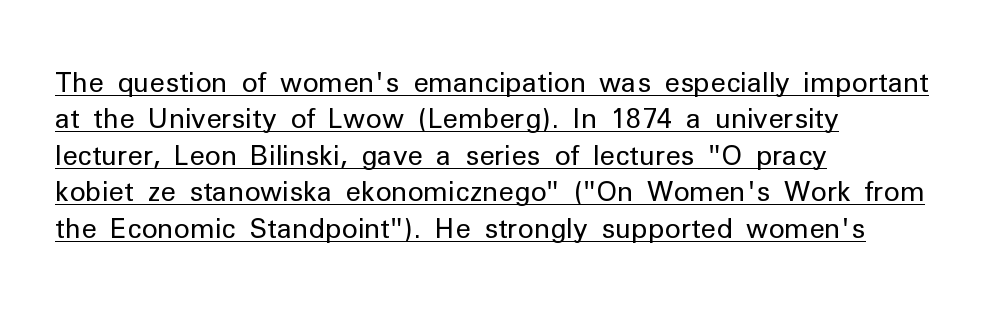
{"italic": "no", "bold": "no", "underline": "yes", "align": "left", "line_spacing": "normal", "line_spacing_ratio": 1.35, "letter_spacing": "normal", "letter_spacing_em": 0.0, "glyph_px": 27}
